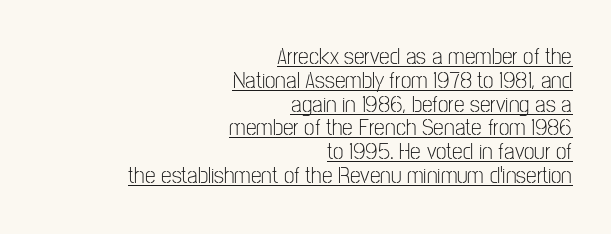
{"italic": "no", "bold": "no", "underline": "yes", "align": "right", "line_spacing": "tight", "line_spacing_ratio": 0.99, "letter_spacing": "normal", "letter_spacing_em": 0.0, "glyph_px": 24}
